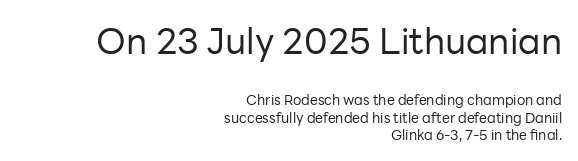
Plain, unruled lines of type. Nope, no serifs anywhere on these letters. Upright lettering throughout. Size contrast runs from large at the top to small at the bottom.
